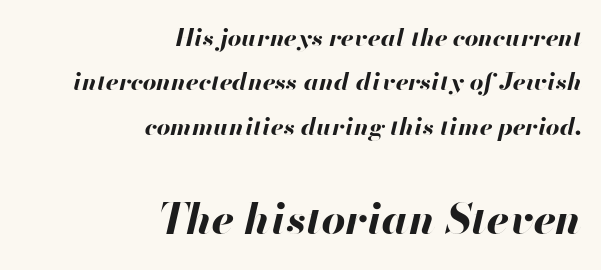
{"italic": "yes", "lean": "right", "slant_degrees": 13, "bold": "yes", "weight": "bold", "width": "normal", "stroke_contrast": "high", "x_height": "small", "monospaced": "no", "underline": "no", "align": "right", "line_spacing_ratio": 1.85, "letter_spacing": "normal", "letter_spacing_em": 0.0, "larger_block": "second", "size_ratio": 1.75, "glyph_px": 42}
